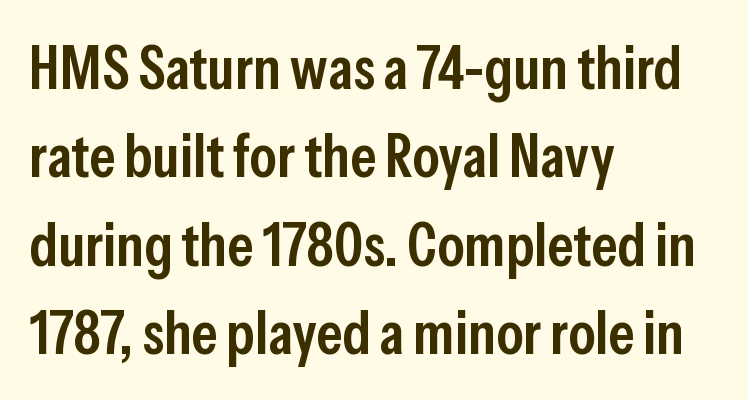
{"serif": "no", "italic": "no", "bold": "semi", "weight": "semibold", "width": "condensed", "stroke_contrast": "low", "x_height": "medium", "monospaced": "no", "underline": "no", "align": "left", "line_spacing": "normal", "line_spacing_ratio": 1.45, "letter_spacing": "normal", "letter_spacing_em": 0.0, "glyph_px": 61}
